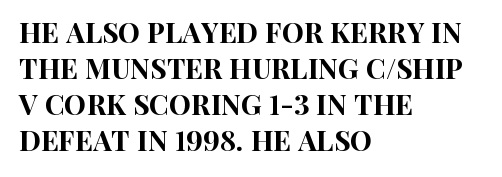
The image shows 28 px condensed sans-serif type, upright; set left-aligned, normal line spacing (1.29x), normal letter spacing, not underlined; high stroke contrast and a large x-height.
